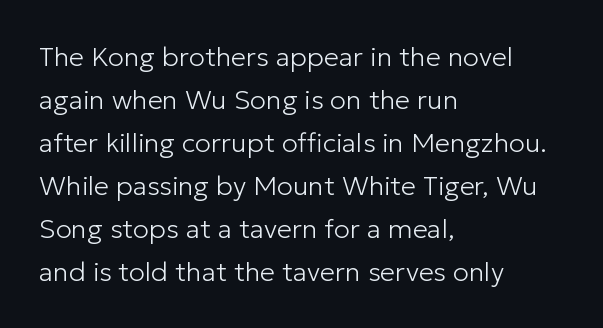
{"italic": "no", "bold": "no", "underline": "no", "align": "left", "line_spacing": "normal", "line_spacing_ratio": 1.59, "letter_spacing": "normal", "letter_spacing_em": 0.0, "glyph_px": 27}
